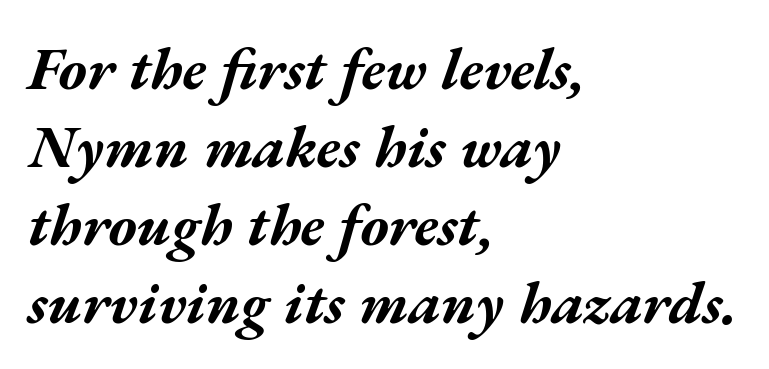
Standard letterfit; no display-style spreading of the glyphs. Every character sits at an angle, as italics do. The font is running at its bold setting. Leftover space on each line is placed entirely after the last word. The rendering uses natural spacing where letterforms have individual widths.
